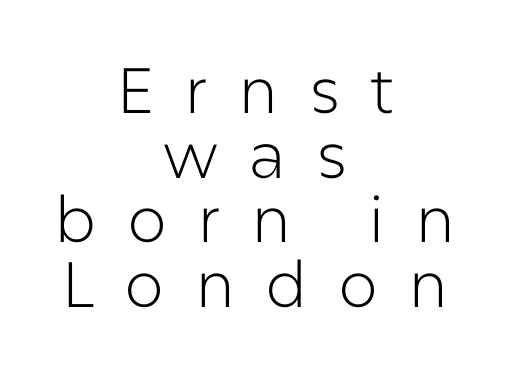
Q: Is the text bold? A: No.
Q: Is the text italic (slanted)? A: No, it is upright.
Q: Is the typeface a serif or a sans-serif typeface? A: Sans-serif.
Q: Is the text underlined? A: No.
Q: How is the paragraph aligned? A: Centered.
Q: Is the spacing between letters normal or unusually wide? A: Unusually wide.
Q: Is the spacing between lines tight, normal or loose? A: Tight.
Q: Width (condensed, normal, or wide)? A: Normal.
Q: Stroke contrast? A: Low.
Q: x-height? A: Medium.
Q: Monospaced? A: No.
